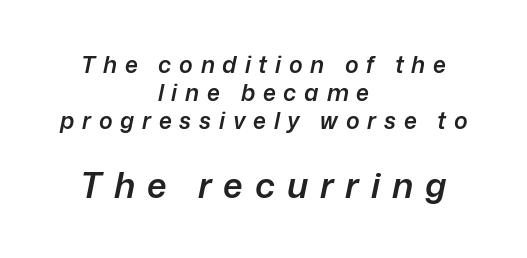
The image shows 35 px semibold type, italic (leaning right); set centered, line spacing 1.22x, unusually wide letter spacing (+0.34 em), not underlined; the second (bottom) block is 1.52x larger; low stroke contrast and a medium x-height.
